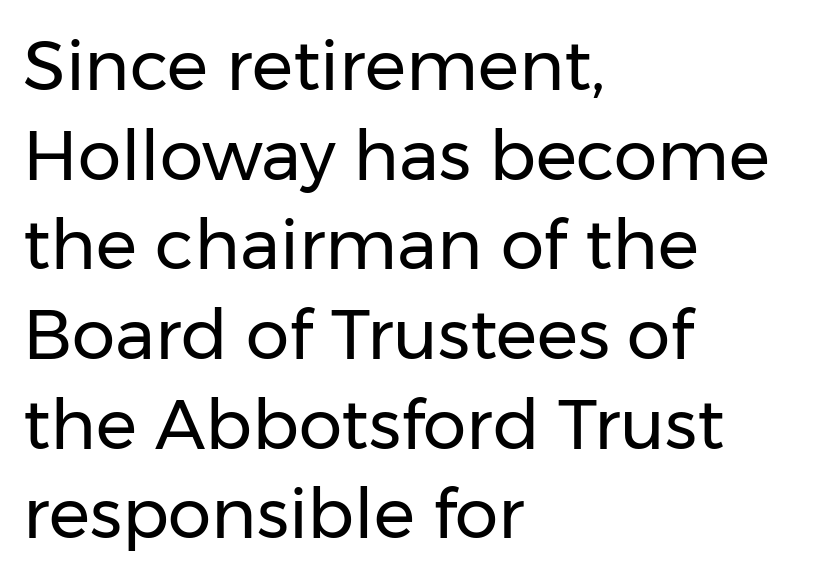
The weight tops out at a normal text grade. Spacing between characters is what you'd get straight out of the box. Each letter's strokes conclude bluntly, with no projecting serifs. The rendering uses a moderate line-height, typical for paragraphs. The lines in this sample share a left origin and differ only in where they stop. Looks like regular typesetting: each glyph gets only the width it needs.
